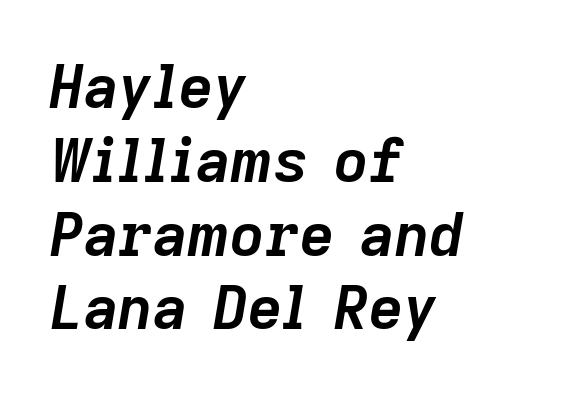
Q: Is the text bold? A: Yes.
Q: Is the text italic (slanted)? A: Yes, it leans right by about 9 degrees.
Q: Is the text underlined? A: No.
Q: How is the paragraph aligned? A: Left-aligned.
Q: Is the spacing between letters normal or unusually wide? A: Normal.
Q: Width (condensed, normal, or wide)? A: Normal.
Q: Stroke contrast? A: Low.
Q: x-height? A: Medium.
Q: Monospaced? A: No.
